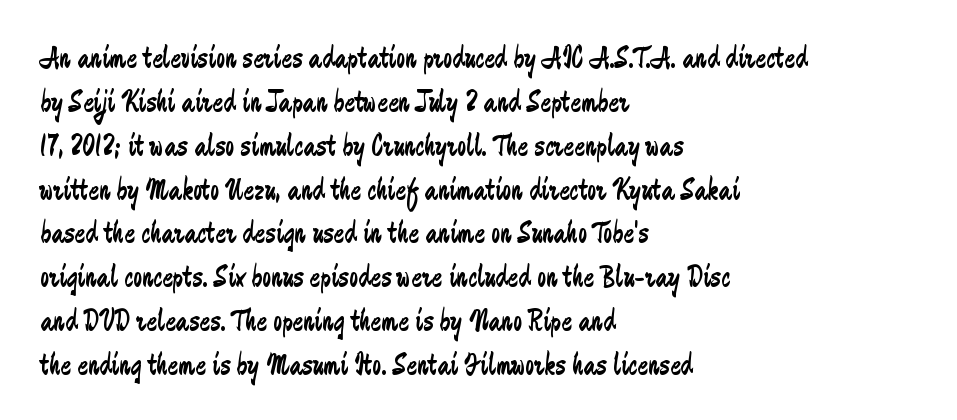
The image shows 32 px regular-weight, condensed sans-serif type; set left-aligned, normal line spacing (1.37x), normal letter spacing, not underlined; low stroke contrast and a medium x-height.
